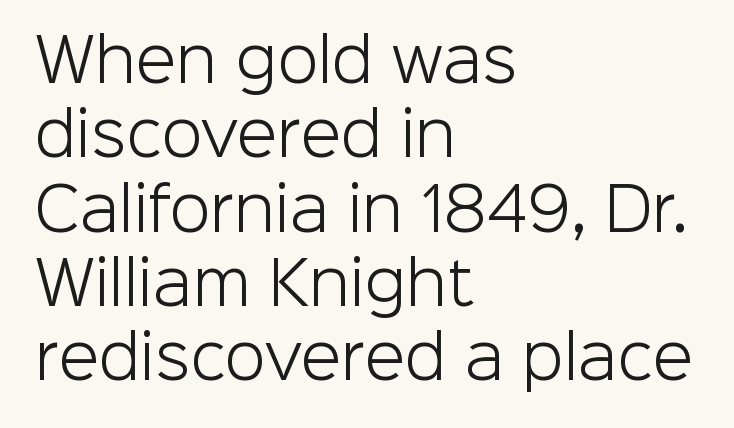
Q: Is the text bold? A: No.
Q: Is the text italic (slanted)? A: No, it is upright.
Q: Is the typeface a serif or a sans-serif typeface? A: Sans-serif.
Q: Is the text underlined? A: No.
Q: How is the paragraph aligned? A: Left-aligned.
Q: Is the spacing between letters normal or unusually wide? A: Normal.
Q: Is the spacing between lines tight, normal or loose? A: Normal.
Q: Width (condensed, normal, or wide)? A: Normal.
Q: Stroke contrast? A: Low.
Q: x-height? A: Medium.
Q: Monospaced? A: No.
